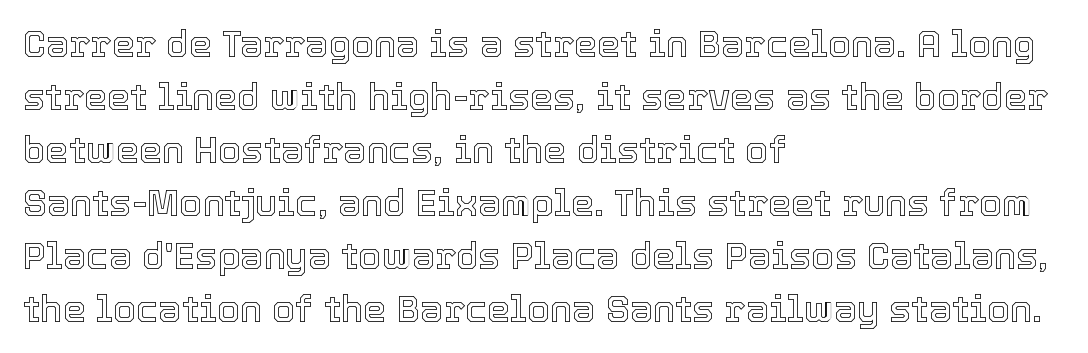
{"italic": "no", "width": "normal", "x_height": "medium", "monospaced": "no", "underline": "no", "align": "left", "line_spacing": "normal", "line_spacing_ratio": 1.43, "letter_spacing": "normal", "letter_spacing_em": 0.0, "glyph_px": 37}
